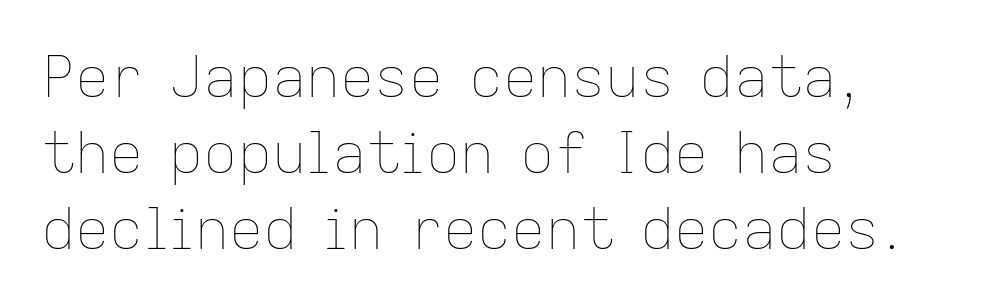
This rendering features lettering with no underline. Characters remain perfectly vertical along every line. The weight would be labelled regular, book, light, or lighter still. Character widths vary here, with narrow letters taking less room than wide ones. Caption: multi-line text, flush left, ragged right. Reading down the column, the eye jumps a familiar distance to each next line.
